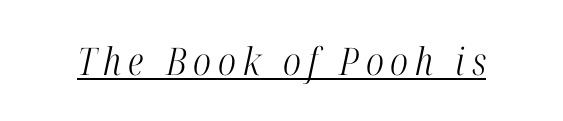
A baseline rule has been typeset under these characters. A typesetter would call this proportional, since set widths differ per character. If you drew a line through each stem, it would be angled. The typeface chosen for these lines features serifs. Is the stroke heavy? The answer is a plain regular-or-lighter.
